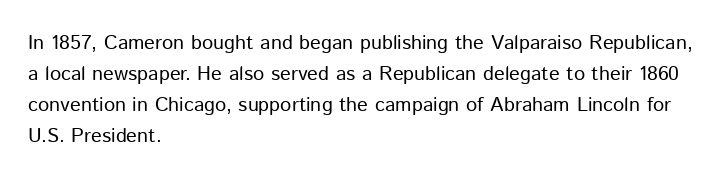
The face looks like a standard text weight, possibly lighter. The type is set solid horizontally, with unmodified tracking. The lettering stays uniformly vertical, giving the passage a roman look. Leading: standard. Casual observation: everything's shoved over to the left.
